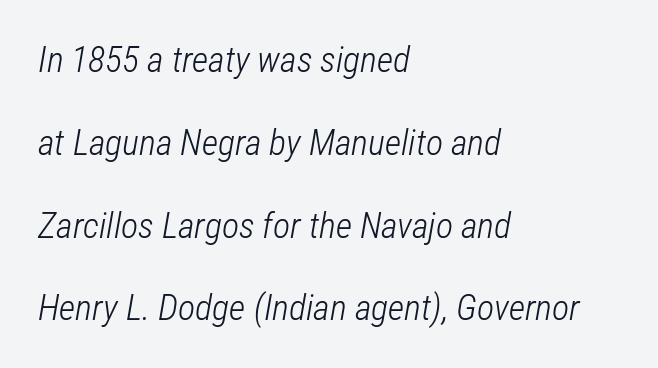
The image shows 36 px light, condensed type, italic (leaning right); set left-aligned, loose line spacing (2.3x), normal letter spacing, not underlined; low stroke contrast and a medium x-height.
